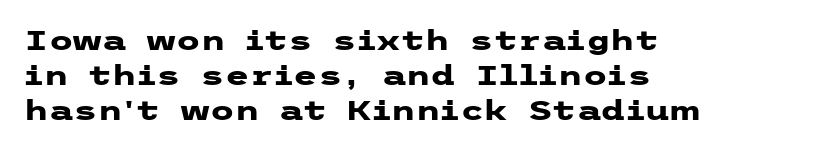
Q: Is the text bold? A: Yes.
Q: Is the text italic (slanted)? A: No, it is upright.
Q: Is the typeface a serif or a sans-serif typeface? A: Sans-serif.
Q: Is the text underlined? A: No.
Q: How is the paragraph aligned? A: Left-aligned.
Q: Is the spacing between letters normal or unusually wide? A: Normal.
Q: Is the spacing between lines tight, normal or loose? A: Normal.
Q: Width (condensed, normal, or wide)? A: Wide.
Q: Stroke contrast? A: Low.
Q: x-height? A: Medium.
